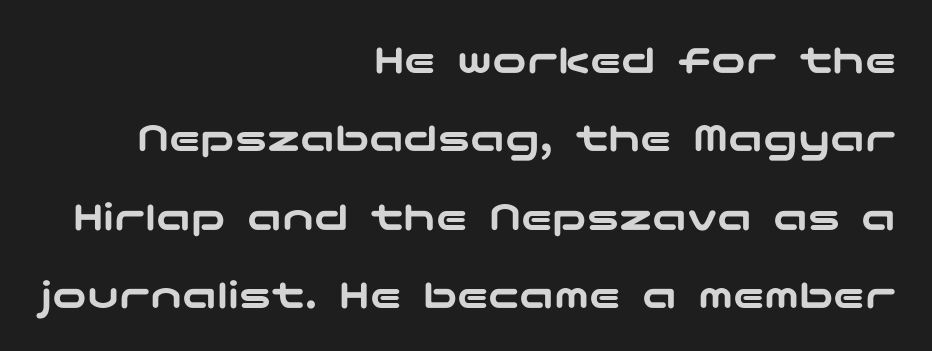
The image shows 43 px wide sans-serif type, upright; set right-aligned, line spacing 1.82x, normal letter spacing, not underlined; low stroke contrast and a medium x-height.
